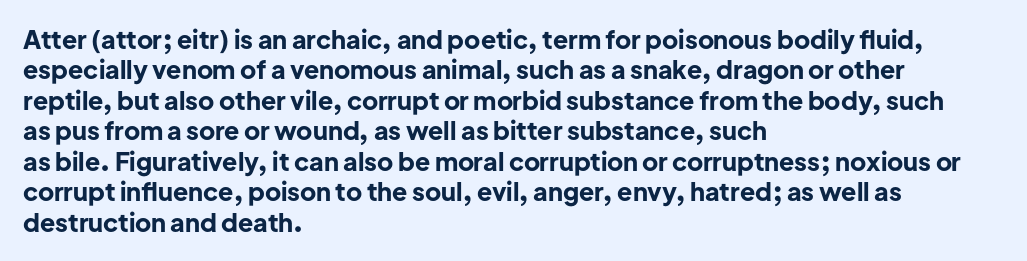
{"italic": "no", "bold": "yes", "underline": "no", "align": "left", "line_spacing_ratio": 1.22, "letter_spacing": "normal", "letter_spacing_em": 0.0, "glyph_px": 25}
